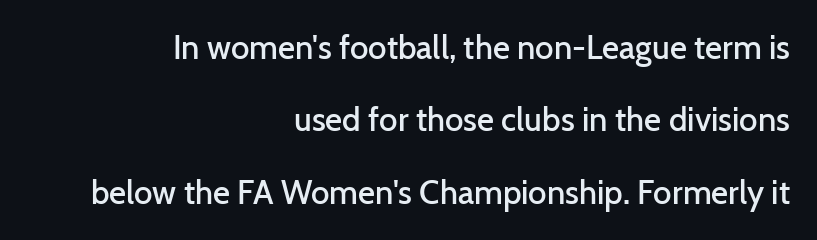
The image shows 33 px semibold sans-serif type, upright; set right-aligned, loose line spacing (2.19x), normal letter spacing, not underlined; low stroke contrast and a medium x-height.
